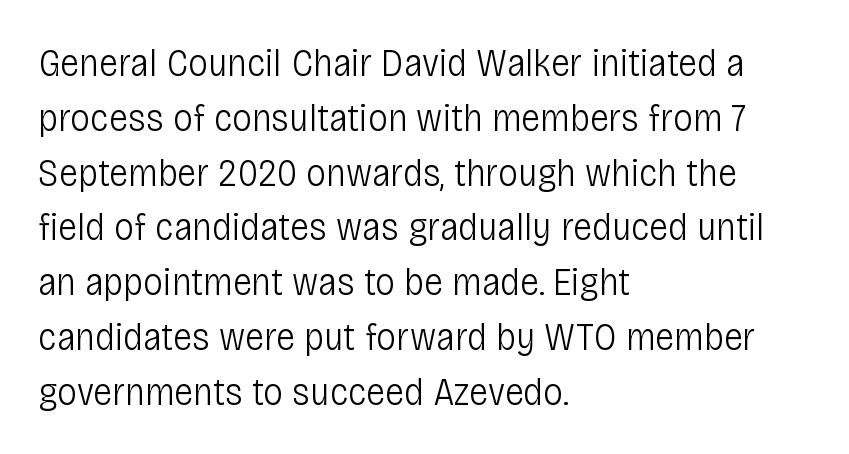
The image shows 40 px light, condensed sans-serif type, upright; set left-aligned, normal line spacing (1.37x), normal letter spacing, not underlined; low stroke contrast and a large x-height.
